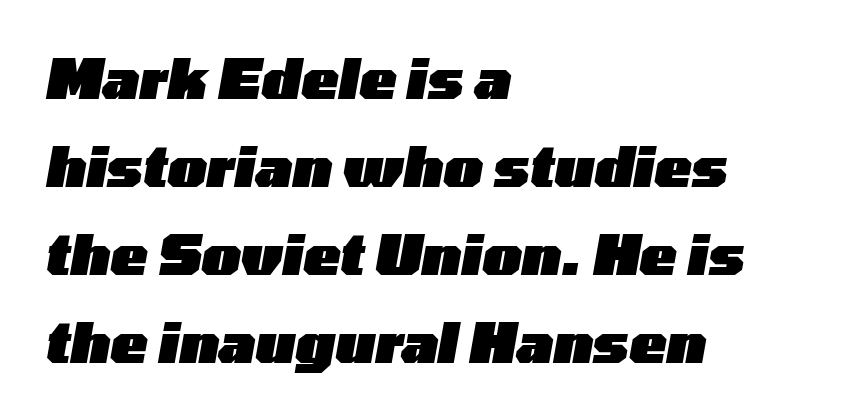
What's the leading like? Ordinary, nothing unusual. Each row of text sits above clean, open space. Spacing verdict: proportional, widths tailored to each character. Quick note: italic. Caption: bold face, heavy strokes.
